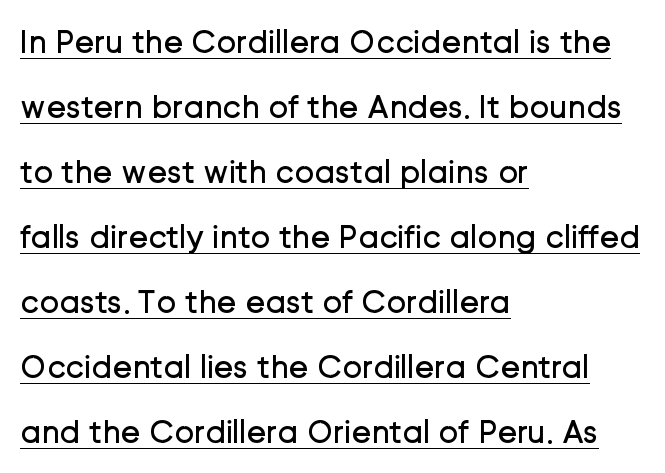
Q: Is the text bold? A: No.
Q: Is the text italic (slanted)? A: No, it is upright.
Q: Is the typeface a serif or a sans-serif typeface? A: Sans-serif.
Q: Is the text underlined? A: Yes.
Q: How is the paragraph aligned? A: Left-aligned.
Q: Is the spacing between letters normal or unusually wide? A: Normal.
Q: Is the spacing between lines tight, normal or loose? A: Loose.
Q: Width (condensed, normal, or wide)? A: Normal.
Q: Stroke contrast? A: Low.
Q: x-height? A: Medium.
Q: Monospaced? A: No.
